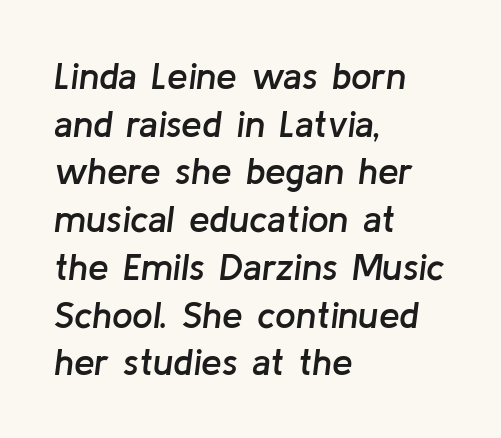
The image shows 37 px semibold type, italic (leaning right); set left-aligned, normal line spacing (1.29x), normal letter spacing, not underlined; low stroke contrast and a medium x-height.
